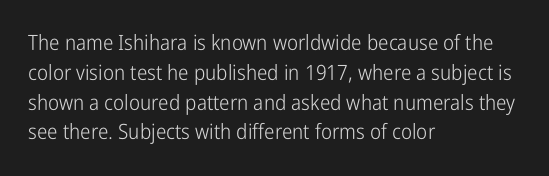
Quick note: interline space is typical. Nothing unusual about the tracking: characters are spaced as the font intends. Unmarked baselines from the first word to the last. No italicization has been applied; the sample stays upright.
